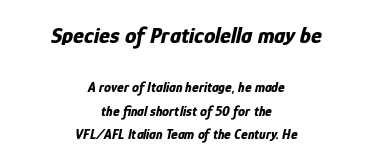
The rag falls on both sides of this text block equally. Compare the two chunks: the upper has the greater cap height. Rendered with sloped, italic letterforms. Lines of text with bare space underneath. Tracking value appears to be zero — textbook default spacing.
